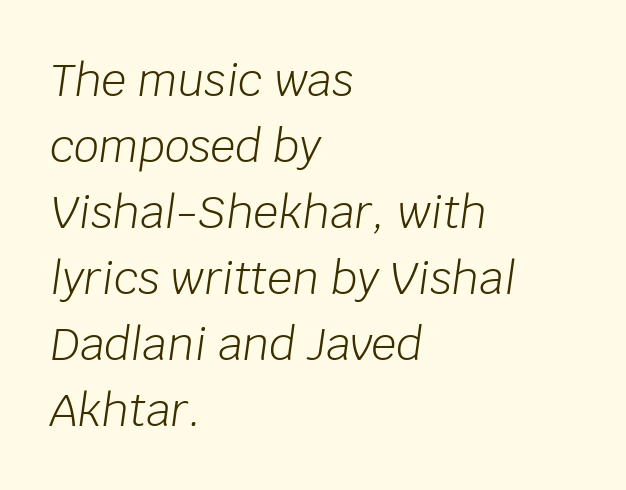
Q: Is the text bold? A: No.
Q: Is the text italic (slanted)? A: Yes, it leans right by about 8 degrees.
Q: Is the text underlined? A: No.
Q: How is the paragraph aligned? A: Left-aligned.
Q: Is the spacing between letters normal or unusually wide? A: Normal.
Q: Is the spacing between lines tight, normal or loose? A: Normal.
Q: Width (condensed, normal, or wide)? A: Normal.
Q: Stroke contrast? A: Low.
Q: x-height? A: Large.
Q: Monospaced? A: No.
